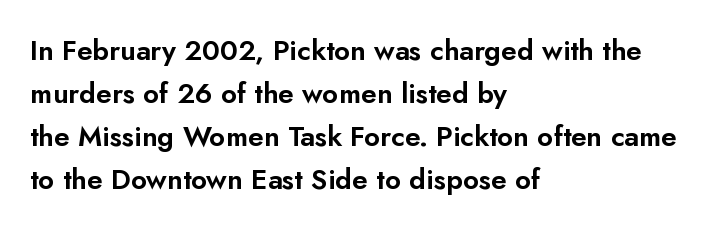
{"serif": "no", "italic": "no", "width": "normal", "stroke_contrast": "low", "x_height": "small", "monospaced": "no", "underline": "no", "align": "left", "line_spacing": "normal", "line_spacing_ratio": 1.53, "letter_spacing": "normal", "letter_spacing_em": 0.0, "glyph_px": 28}
